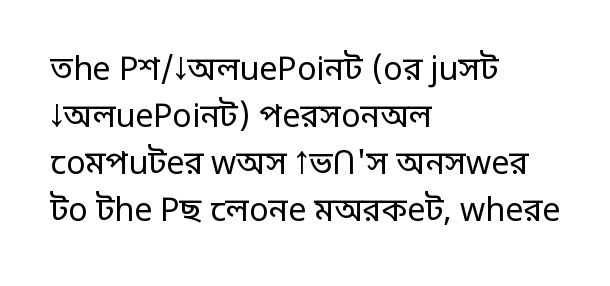
The image shows 32 px regular-weight sans-serif type, upright; set left-aligned, normal line spacing (1.47x), normal letter spacing, not underlined; low stroke contrast and a large x-height.
